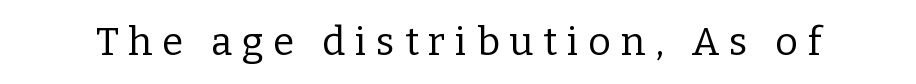
The image shows 39 px regular-weight serif type, upright; set unusually wide letter spacing (+0.25 em), not underlined; low stroke contrast and a medium x-height.
